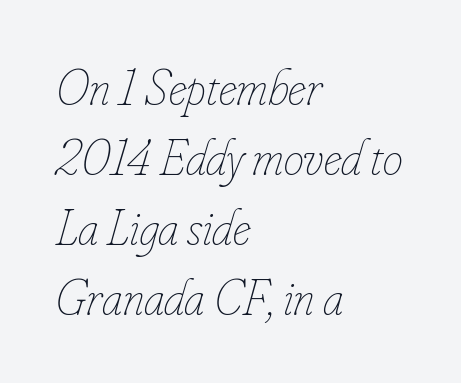
Line spacing here is normal. A typesetter would mark this as italic. Decoration check: the copy has no underline. Is this a heavy cut? Hardly; it is regular or lighter. The face used here is proportionally spaced, like ordinary book or web type. Does the copy run flush right? No — it runs flush left.
